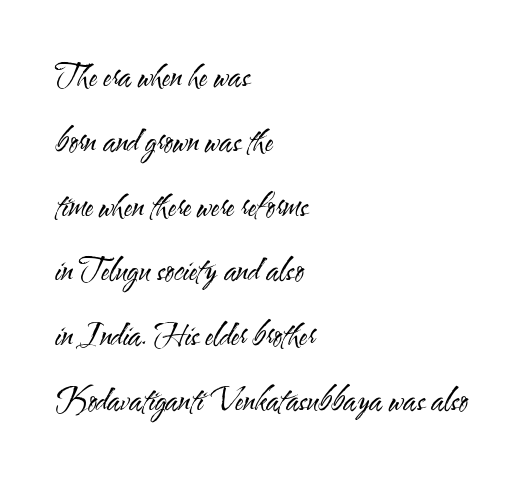
The image shows 31 px regular-weight, condensed sans-serif type; set left-aligned, loose line spacing (2.09x), normal letter spacing, not underlined; medium stroke contrast and a small x-height.
